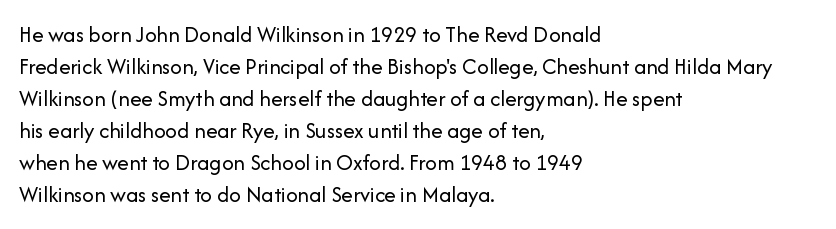
Q: Is the text bold? A: No.
Q: Is the text italic (slanted)? A: No, it is upright.
Q: Is the text underlined? A: No.
Q: How is the paragraph aligned? A: Left-aligned.
Q: Is the spacing between letters normal or unusually wide? A: Normal.
Q: Is the spacing between lines tight, normal or loose? A: Normal.
